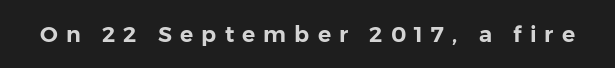
The image shows 22 px text type, upright; set unusually wide letter spacing (+0.37 em), not underlined.
